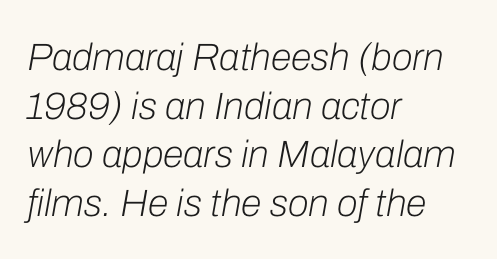
The image shows 38 px light type, italic (leaning right); set left-aligned, normal line spacing (1.28x), normal letter spacing, not underlined; low stroke contrast and a medium x-height.
